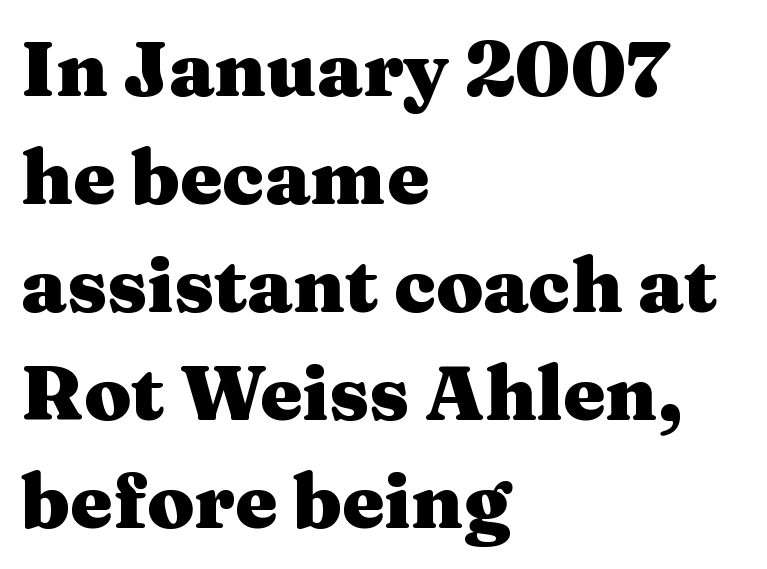
{"serif": "yes", "italic": "no", "bold": "yes", "weight": "heavy", "width": "wide", "stroke_contrast": "medium", "x_height": "medium", "monospaced": "no", "underline": "no", "align": "left", "line_spacing": "normal", "line_spacing_ratio": 1.42, "letter_spacing": "normal", "letter_spacing_em": 0.0, "glyph_px": 76}
